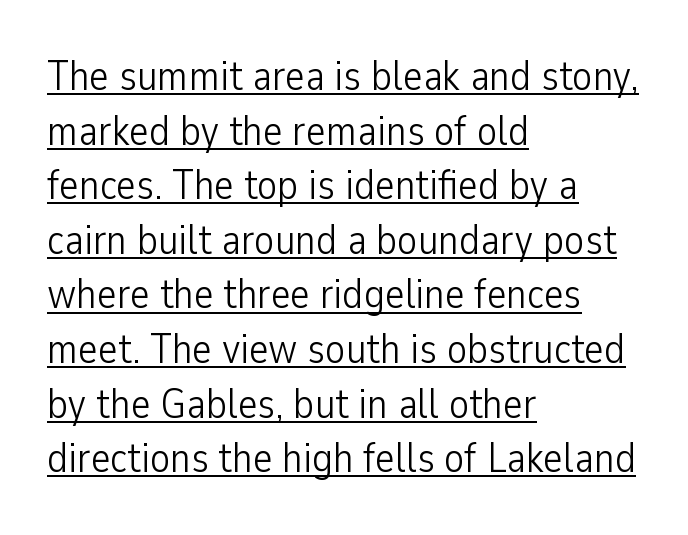
The image shows 42 px light, condensed sans-serif type, upright; set left-aligned, normal line spacing (1.3x), normal letter spacing, underlined; low stroke contrast and a medium x-height.
